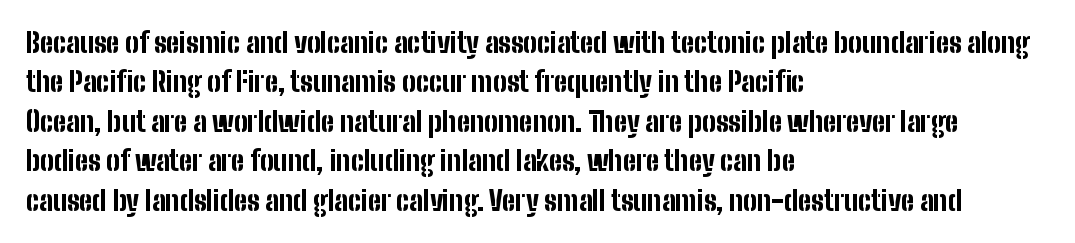
Q: Is the text bold? A: Yes.
Q: Is the text italic (slanted)? A: No, it is upright.
Q: Is the text underlined? A: No.
Q: How is the paragraph aligned? A: Left-aligned.
Q: Is the spacing between letters normal or unusually wide? A: Normal.
Q: Is the spacing between lines tight, normal or loose? A: Normal.
